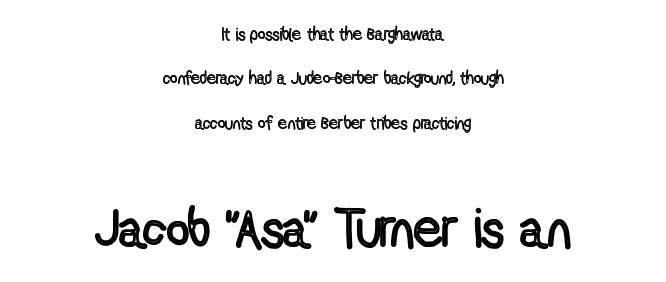
In terms of leading, this rendering errs on the spacious side. The rendering positions every line midway between the sides. Rule under the text: the space is simply empty. The face used here is proportionally spaced, like ordinary book or web type. Honestly, the letter spacing is just normal — you wouldn't notice it.
